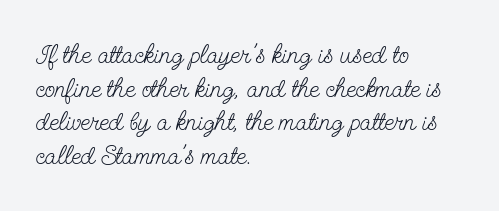
Q: Is the text bold? A: No.
Q: Is the text italic (slanted)? A: Yes.
Q: Is the text underlined? A: No.
Q: How is the paragraph aligned? A: Left-aligned.
Q: Is the spacing between letters normal or unusually wide? A: Normal.
Q: Is the spacing between lines tight, normal or loose? A: Normal.
